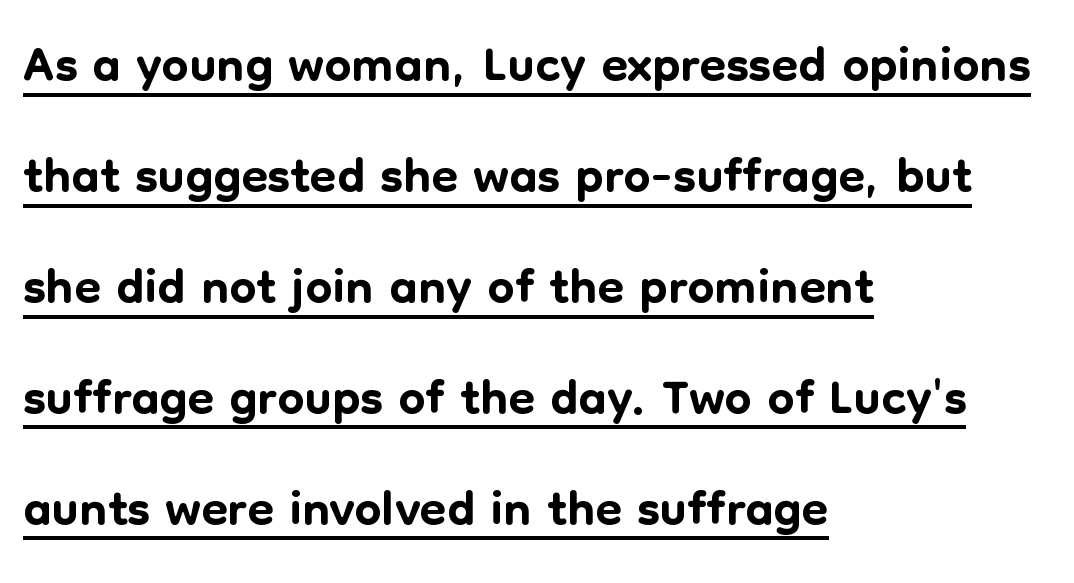
Letterform terminals end flat and unadorned throughout the passage. Characters follow at the spacing the type designer built in. What decoration does the sample have? An underline. The passage shown stacks its lines at a standard gap.
